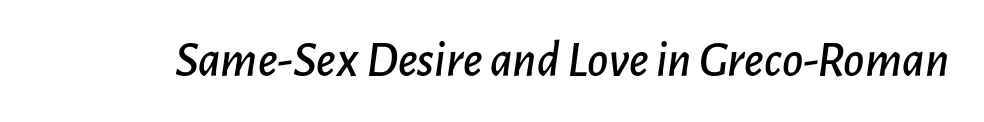
The image shows 51 px text type, italic (leaning right); set normal letter spacing, not underlined; low stroke contrast and a medium x-height.
